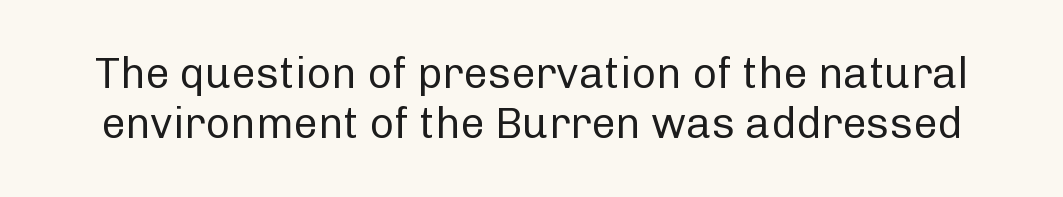
Type without underlining. The letters advance in unequal steps, a hallmark of proportional type. The letters stand upright; this is a roman face. Is the type heavy? It reads as light-to-regular instead.
